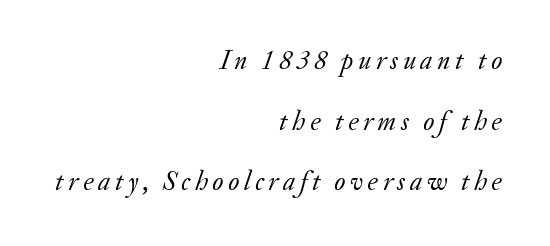
Reading down the column, the eye jumps a long way to each next line. Is the stroke heavy? The answer is a plain regular-or-lighter. Tall strokes in this sample are angled rather than plumb. Just letters on the line, the space beneath them empty.
